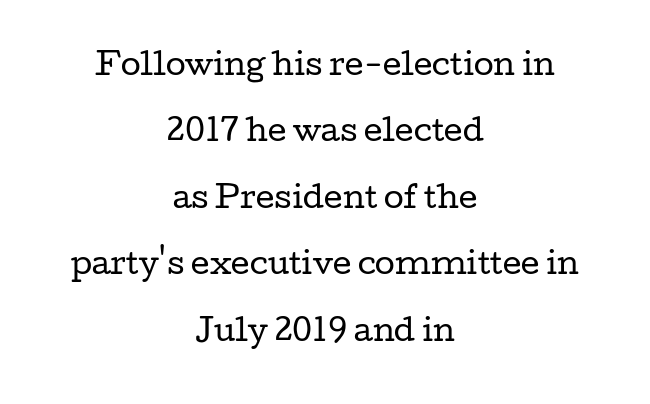
Q: Is the text bold? A: No.
Q: Is the text italic (slanted)? A: No, it is upright.
Q: Is the typeface a serif or a sans-serif typeface? A: Serif.
Q: Is the text underlined? A: No.
Q: How is the paragraph aligned? A: Centered.
Q: Is the spacing between letters normal or unusually wide? A: Normal.
Q: Is the spacing between lines tight, normal or loose? A: Loose.
Q: Width (condensed, normal, or wide)? A: Wide.
Q: Stroke contrast? A: Low.
Q: x-height? A: Medium.
Q: Monospaced? A: No.
